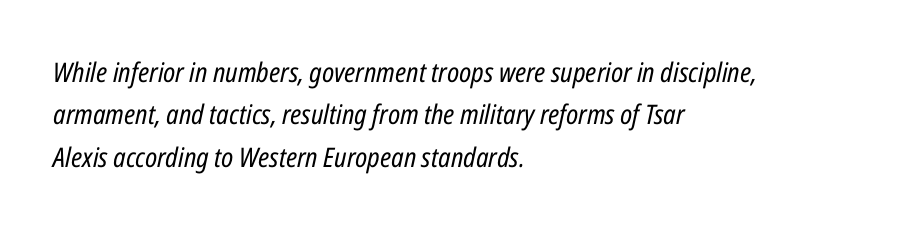
This sample uses an oblique cut, with every glyph tilted off the vertical. Honestly, the letter spacing is just normal — you wouldn't notice it. Leading matches the norm, producing a regular column. Lines of text with bare space underneath.
